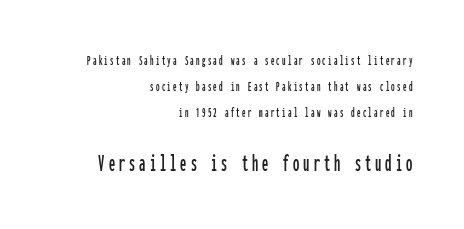
Descenders hang freely into open space. Look at the glyph heights: the lower group is clearly the bigger setting. One-word summary of the alignment: right. The axis of the letterforms is exactly vertical.
